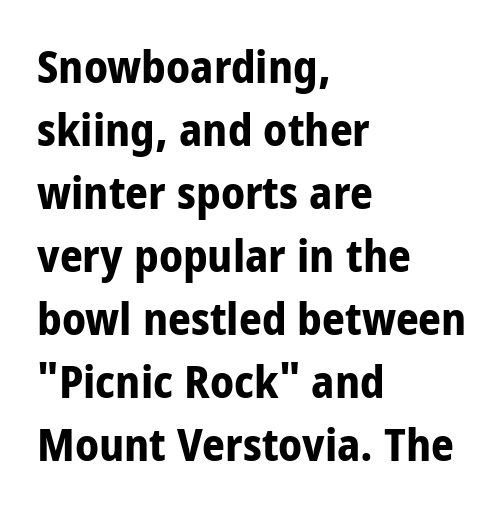
The image shows 45 px bold, condensed sans-serif type, upright; set left-aligned, normal line spacing (1.4x), normal letter spacing, not underlined; low stroke contrast and a large x-height.
